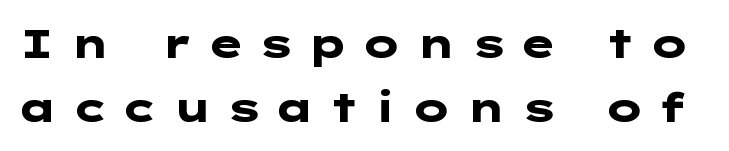
{"serif": "no", "italic": "no", "bold": "yes", "weight": "heavy", "width": "wide", "stroke_contrast": "low", "x_height": "medium", "underline": "no", "line_spacing": "normal", "line_spacing_ratio": 1.57, "letter_spacing": "wide", "letter_spacing_em": 0.31, "glyph_px": 41}
